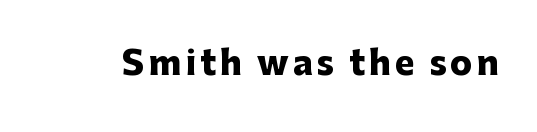
The image shows 33 px heavy sans-serif type, upright; set not underlined; low stroke contrast and a medium x-height.
